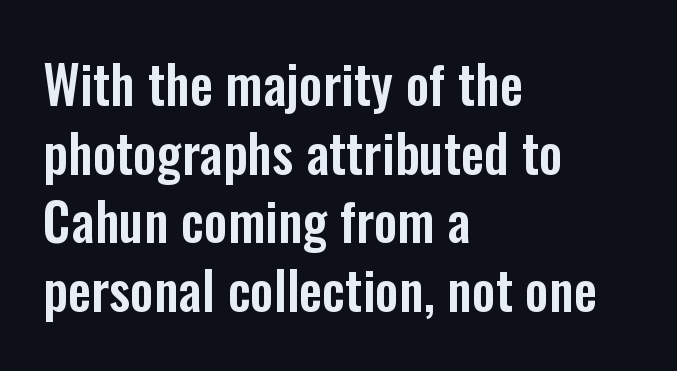
The image shows 52 px condensed sans-serif type, upright; set left-aligned, normal line spacing (1.32x), normal letter spacing, not underlined; low stroke contrast and a medium x-height.
